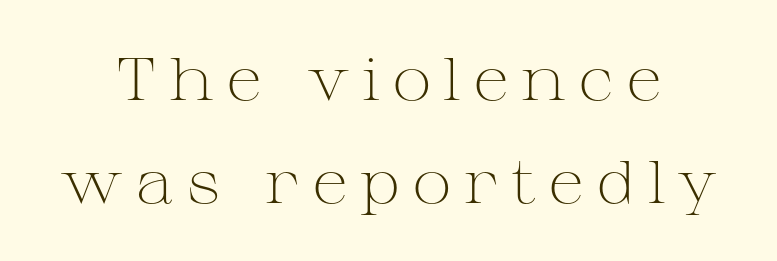
{"serif": "yes", "italic": "no", "bold": "no", "weight": "light", "width": "wide", "stroke_contrast": "medium", "x_height": "medium", "monospaced": "no", "underline": "no", "line_spacing_ratio": 1.71, "letter_spacing": "wide", "letter_spacing_em": 0.2, "glyph_px": 60}
